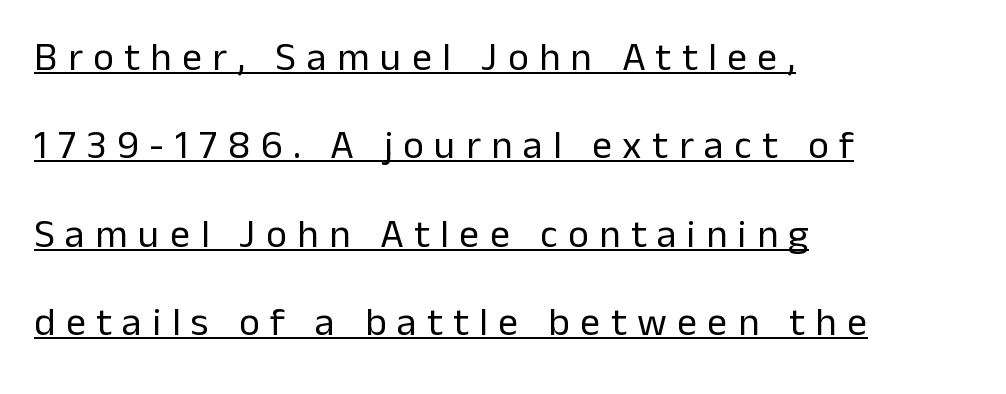
Q: Is the text bold? A: No.
Q: Is the text italic (slanted)? A: No, it is upright.
Q: Is the typeface a serif or a sans-serif typeface? A: Sans-serif.
Q: Is the text underlined? A: Yes.
Q: How is the paragraph aligned? A: Left-aligned.
Q: Is the spacing between letters normal or unusually wide? A: Unusually wide.
Q: Is the spacing between lines tight, normal or loose? A: Loose.
Q: Width (condensed, normal, or wide)? A: Normal.
Q: Stroke contrast? A: Low.
Q: x-height? A: Medium.
Q: Monospaced? A: No.
